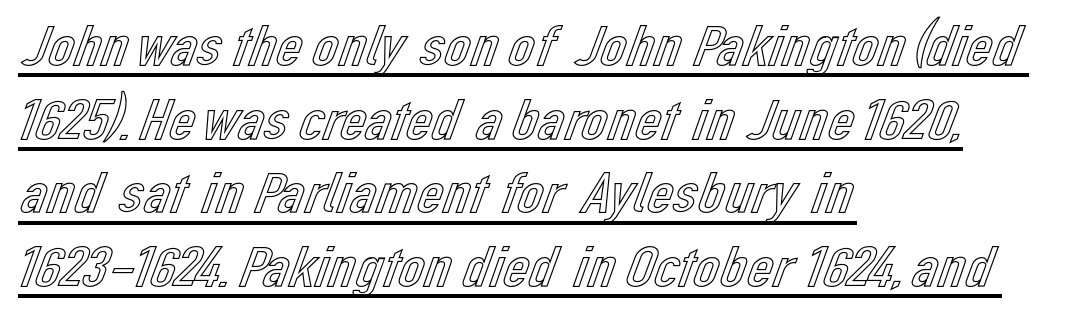
{"width": "normal", "x_height": "medium", "monospaced": "no", "underline": "yes", "align": "left", "line_spacing": "normal", "line_spacing_ratio": 1.27, "letter_spacing": "normal", "letter_spacing_em": 0.0, "glyph_px": 58}
